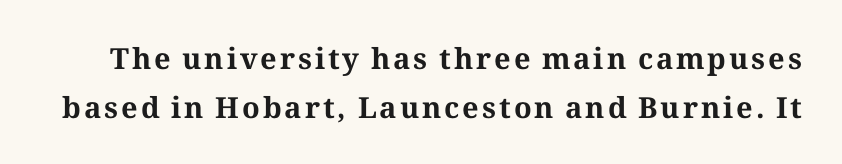
This sample uses an upright cut, with every glyph sitting square on the baseline. The baseline area is clear. Serif or sans? Serif — the stroke terminals have little feet. You could not count columns in this text — the font is proportionally spaced.
